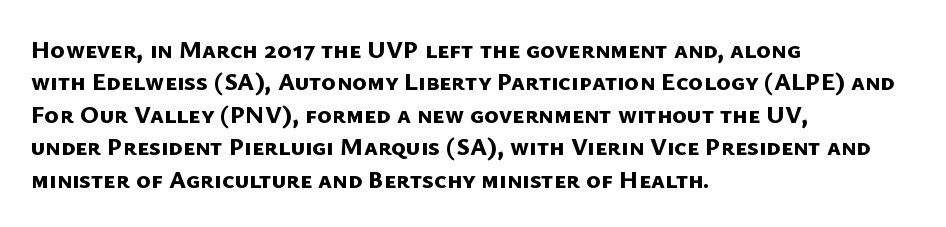
Q: Is the text bold? A: Yes.
Q: Is the text underlined? A: No.
Q: How is the paragraph aligned? A: Left-aligned.
Q: Is the spacing between letters normal or unusually wide? A: Normal.
Q: Is the spacing between lines tight, normal or loose? A: Normal.
